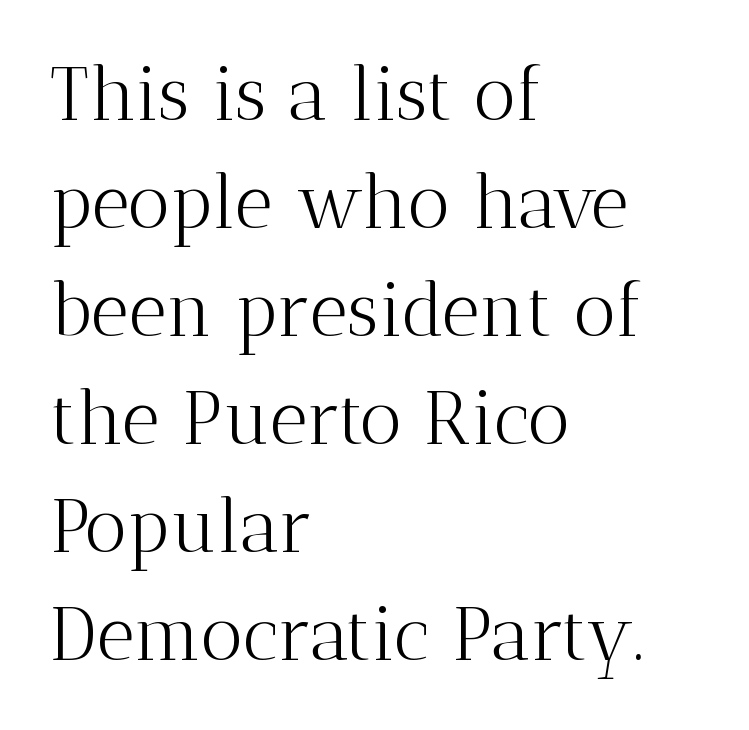
No heavy texture on the line: the type isn't bold. The letterforms sit shoulder to shoulder at normal distance. I'd call this a serif setting — the letters wear small feet. The specimen omits any rule beneath the text block's lines.
